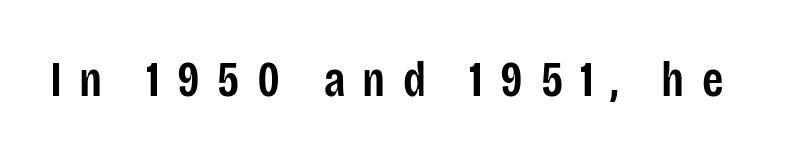
{"serif": "no", "italic": "no", "bold": "semi", "weight": "semibold", "width": "condensed", "stroke_contrast": "low", "x_height": "large", "monospaced": "no", "underline": "no", "letter_spacing": "wide", "letter_spacing_em": 0.35, "glyph_px": 49}
